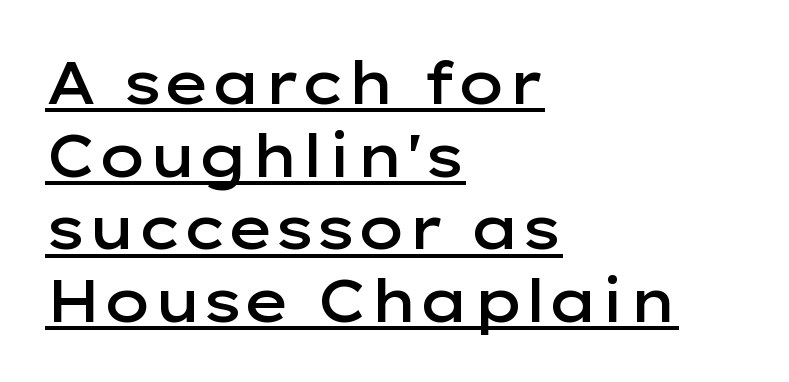
Q: Is the text bold? A: Semi-bold.
Q: Is the text italic (slanted)? A: No, it is upright.
Q: Is the typeface a serif or a sans-serif typeface? A: Sans-serif.
Q: Is the text underlined? A: Yes.
Q: How is the paragraph aligned? A: Left-aligned.
Q: Is the spacing between letters normal or unusually wide? A: Normal.
Q: Width (condensed, normal, or wide)? A: Wide.
Q: Stroke contrast? A: Low.
Q: x-height? A: Medium.
Q: Monospaced? A: No.
